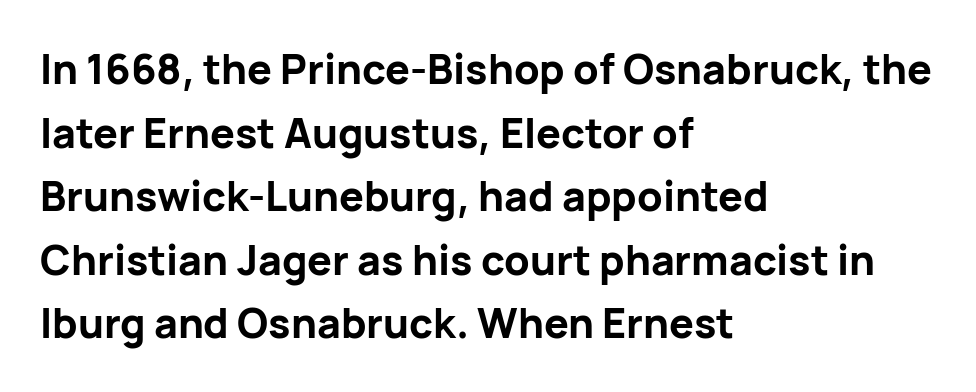
The image shows 41 px bold sans-serif type, upright; set left-aligned, normal line spacing (1.55x), normal letter spacing, not underlined; low stroke contrast and a medium x-height.
